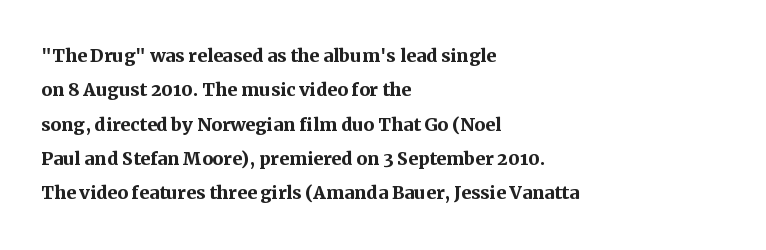
{"italic": "no", "bold": "yes", "underline": "no", "align": "left", "line_spacing": "normal", "line_spacing_ratio": 1.43, "letter_spacing": "normal", "letter_spacing_em": 0.0, "glyph_px": 24}
